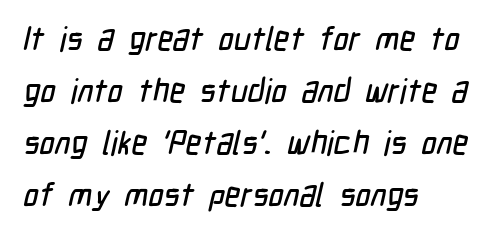
Q: Is the typeface a serif or a sans-serif typeface? A: Sans-serif.
Q: Is the text underlined? A: No.
Q: How is the paragraph aligned? A: Left-aligned.
Q: Is the spacing between letters normal or unusually wide? A: Normal.
Q: Is the spacing between lines tight, normal or loose? A: Normal.
Q: Width (condensed, normal, or wide)? A: Condensed.
Q: Stroke contrast? A: Low.
Q: x-height? A: Medium.
Q: Monospaced? A: No.
